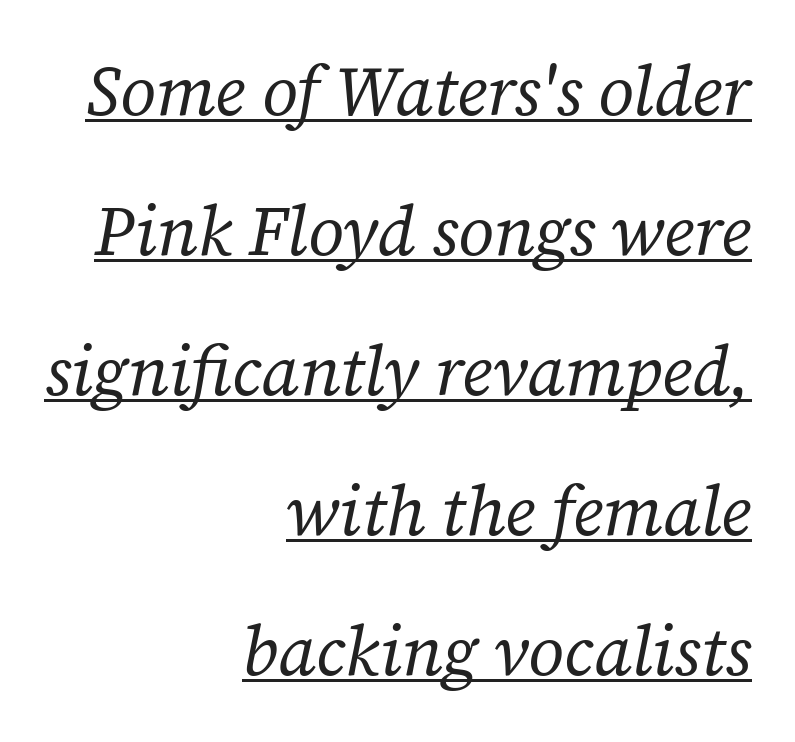
Q: Is the text bold? A: No.
Q: Is the text italic (slanted)? A: Yes, it leans right by about 12 degrees.
Q: Is the typeface a serif or a sans-serif typeface? A: Serif.
Q: Is the text underlined? A: Yes.
Q: How is the paragraph aligned? A: Right-aligned.
Q: Is the spacing between letters normal or unusually wide? A: Normal.
Q: Is the spacing between lines tight, normal or loose? A: Loose.
Q: Width (condensed, normal, or wide)? A: Normal.
Q: Stroke contrast? A: Low.
Q: x-height? A: Medium.
Q: Monospaced? A: No.
